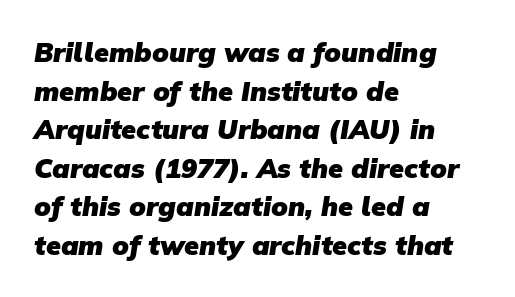
The image shows 27 px bold type; set left-aligned, normal line spacing (1.43x), normal letter spacing, not underlined.
